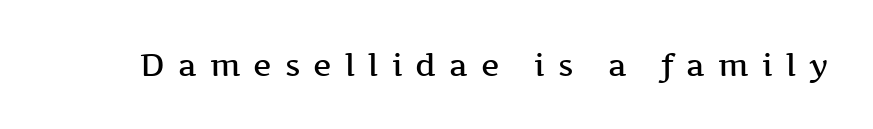
Q: Is the text bold? A: Semi-bold.
Q: Is the text italic (slanted)? A: No, it is upright.
Q: Is the typeface a serif or a sans-serif typeface? A: Serif.
Q: Is the text underlined? A: No.
Q: Is the spacing between letters normal or unusually wide? A: Unusually wide.
Q: Width (condensed, normal, or wide)? A: Wide.
Q: Stroke contrast? A: Medium.
Q: x-height? A: Medium.
Q: Monospaced? A: No.
